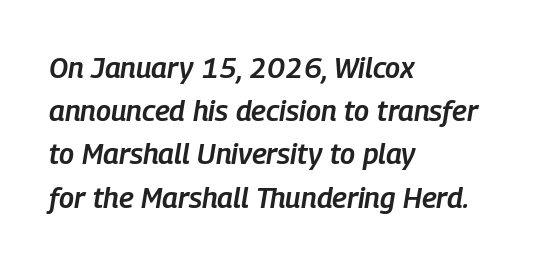
Q: Is the text bold? A: Semi-bold.
Q: Is the text italic (slanted)? A: Yes, it leans right by about 9 degrees.
Q: Is the text underlined? A: No.
Q: How is the paragraph aligned? A: Left-aligned.
Q: Is the spacing between letters normal or unusually wide? A: Normal.
Q: Is the spacing between lines tight, normal or loose? A: Normal.
Q: Width (condensed, normal, or wide)? A: Condensed.
Q: Stroke contrast? A: Low.
Q: x-height? A: Medium.
Q: Monospaced? A: No.
